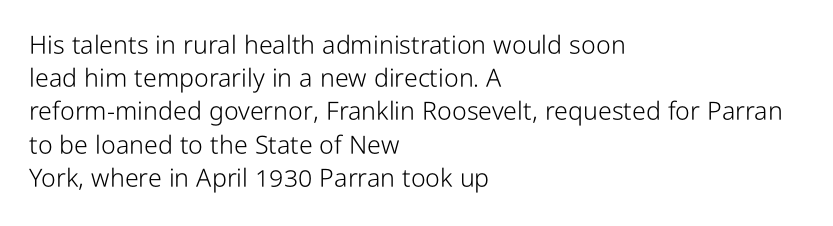
These lines sit exactly where default settings would place them. Decoration check: the copy has no underline. The typeface has the unassuming heft of standard copy or less. Horizontal alignment here is leftward, the default for most running prose.
